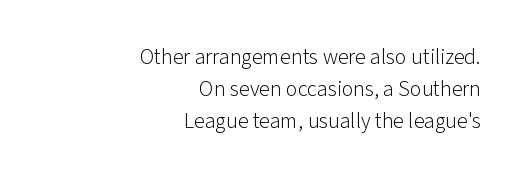
The passage shown has conventional tracking throughout. Right-aligned paragraph, ragged on the left. Regarding leading, the lines here are spaced in the standard way. It's the straight-up-and-down kind of type.
